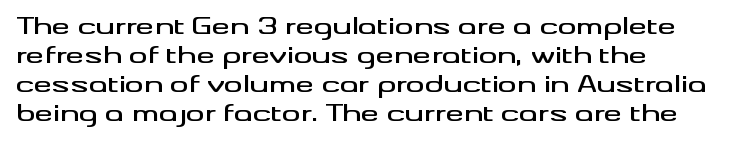
Posture: straight, roman, zero tilt. The passage shown is not underscored anywhere. The rendering anchors every line to the left-hand side. The gaps between neighbouring characters are ordinary and unremarkable.
